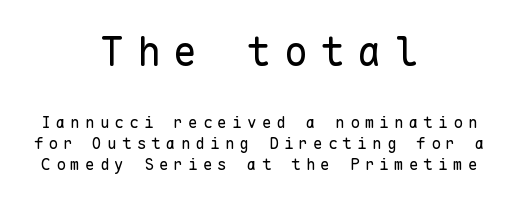
Q: Is the text bold? A: No.
Q: Is the text italic (slanted)? A: No, it is upright.
Q: Is the typeface a serif or a sans-serif typeface? A: Sans-serif.
Q: Is the text underlined? A: No.
Q: How is the paragraph aligned? A: Centered.
Q: Is the spacing between letters normal or unusually wide? A: Unusually wide.
Q: Is the spacing between lines tight, normal or loose? A: Normal.
Q: Which block of text is set in a larger size, the first (top) or the second (bottom)? A: The first (top) one.
Q: Width (condensed, normal, or wide)? A: Normal.
Q: Stroke contrast? A: Low.
Q: x-height? A: Medium.
Q: Monospaced? A: Yes.
